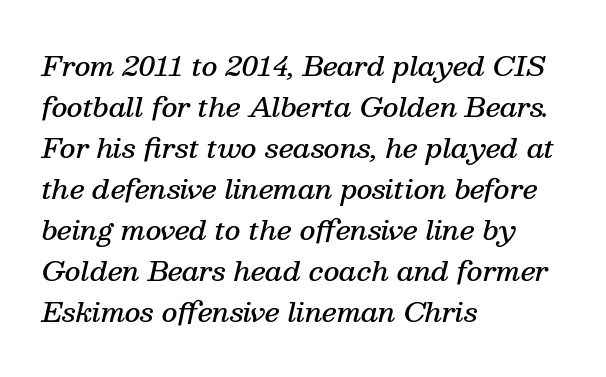
Q: Is the text bold? A: Semi-bold.
Q: Is the text italic (slanted)? A: Yes, it leans right by about 13 degrees.
Q: Is the text underlined? A: No.
Q: How is the paragraph aligned? A: Left-aligned.
Q: Is the spacing between letters normal or unusually wide? A: Normal.
Q: Is the spacing between lines tight, normal or loose? A: Normal.
